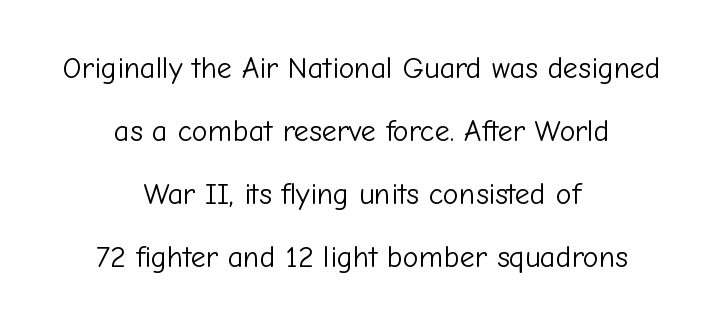
Character widths vary here, with narrow letters taking less room than wide ones. The typography opts for an upright posture over an oblique one. One glance says open: line gaps are wider than usual. No extra ink here — the face is not bold.
